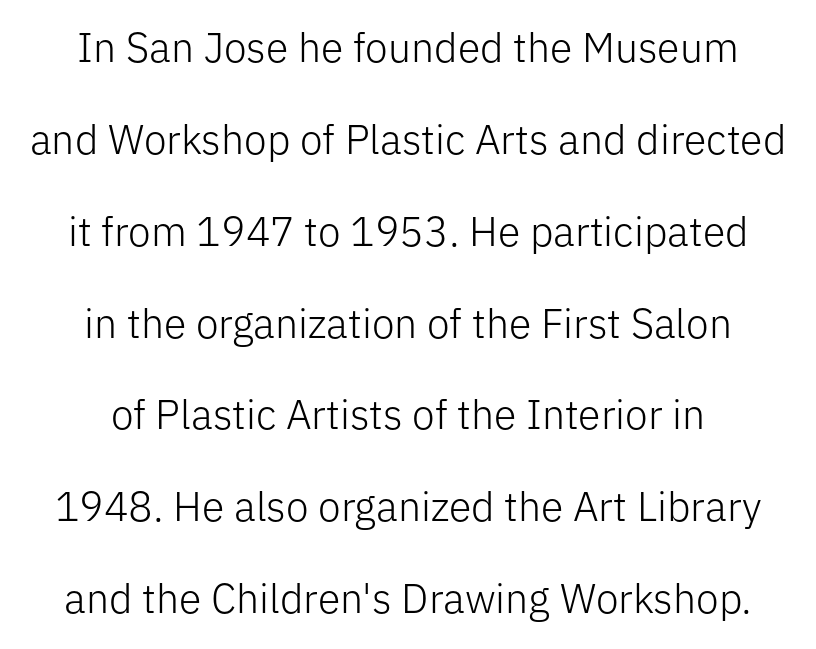
The image shows 41 px light sans-serif type, upright; set centered, loose line spacing (2.24x), normal letter spacing, not underlined; low stroke contrast and a medium x-height.
